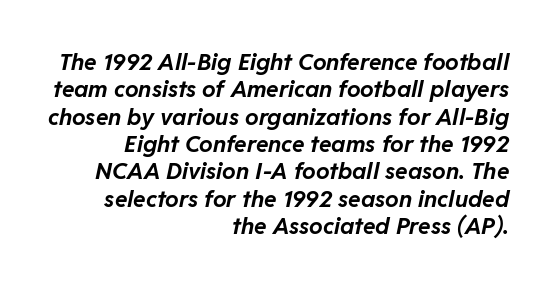
Q: Is the text bold? A: Yes.
Q: Is the text italic (slanted)? A: Yes, it leans right by about 11 degrees.
Q: Is the text underlined? A: No.
Q: How is the paragraph aligned? A: Right-aligned.
Q: Is the spacing between letters normal or unusually wide? A: Normal.
